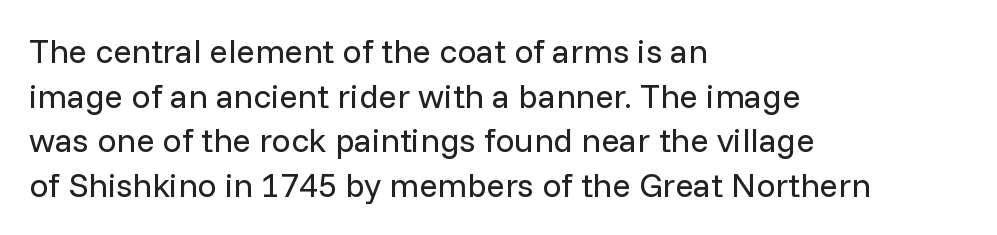
Unlike a traditional serif, this face leaves its strokes unadorned. This is roman type, the default non-slanted kind. Leading matches the norm, producing a regular column. Compared with a typical body face, this is equally light or lighter still. Is this a fixed-width face? No — the glyphs have proportional, varying widths.
